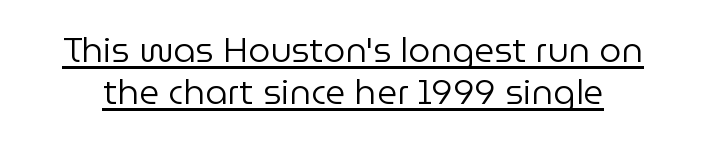
Caption: lettering with a line underneath. This sample has the flowing, uneven cadence of proportional lettering. Quick note: not italic, upright. Default kerning and tracking; the words read as compact shapes. Examine the stroke ends and you'll find no serifs. Stems and bowls with no extra thickness — not bold.
